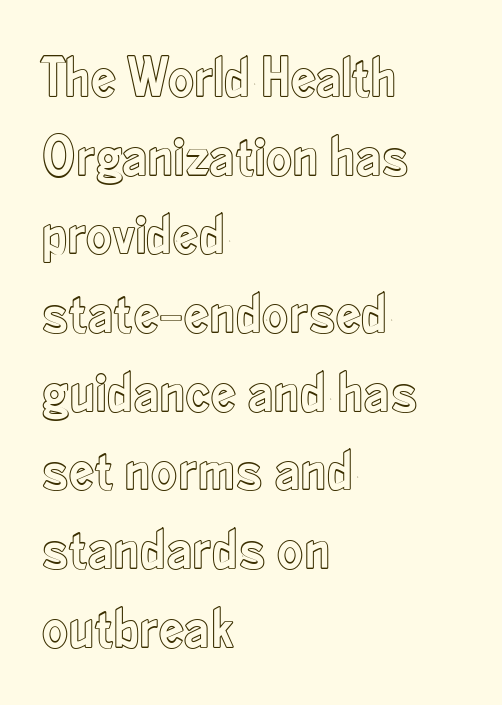
The image shows 57 px condensed type, upright; set left-aligned, normal line spacing (1.38x), normal letter spacing, not underlined; a small x-height.
